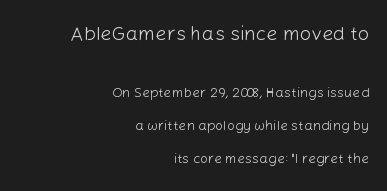
A great deal of white space separates one row of letters from the next. No chunkiness to these letters — they're not bold. The passage shown is not underscored anywhere. Typeset ragged left — the right edge is the straight one. Each word holds together tightly as a unit, with standard inter-letter gaps.
